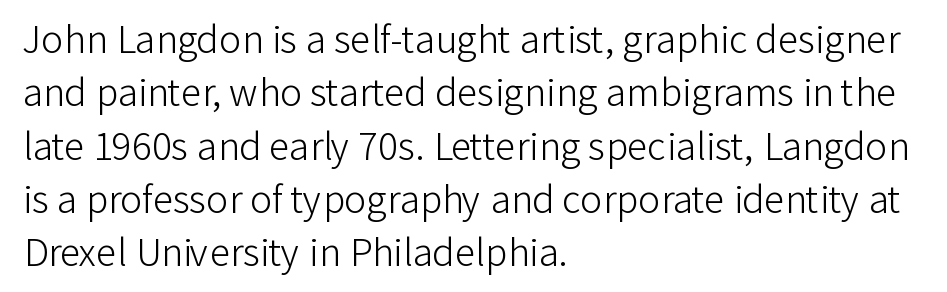
Q: Is the text bold? A: No.
Q: Is the text italic (slanted)? A: No, it is upright.
Q: Is the typeface a serif or a sans-serif typeface? A: Sans-serif.
Q: Is the text underlined? A: No.
Q: How is the paragraph aligned? A: Left-aligned.
Q: Is the spacing between letters normal or unusually wide? A: Normal.
Q: Is the spacing between lines tight, normal or loose? A: Normal.
Q: Width (condensed, normal, or wide)? A: Normal.
Q: Stroke contrast? A: Low.
Q: x-height? A: Medium.
Q: Monospaced? A: No.
